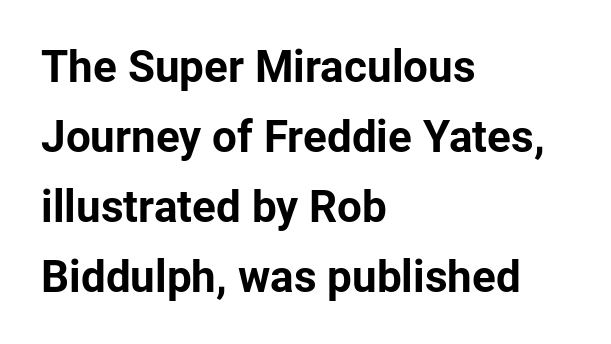
Q: Is the text bold? A: Yes.
Q: Is the text italic (slanted)? A: No, it is upright.
Q: Is the typeface a serif or a sans-serif typeface? A: Sans-serif.
Q: Is the text underlined? A: No.
Q: How is the paragraph aligned? A: Left-aligned.
Q: Is the spacing between letters normal or unusually wide? A: Normal.
Q: Is the spacing between lines tight, normal or loose? A: Normal.
Q: Width (condensed, normal, or wide)? A: Normal.
Q: Stroke contrast? A: Low.
Q: x-height? A: Medium.
Q: Monospaced? A: No.
